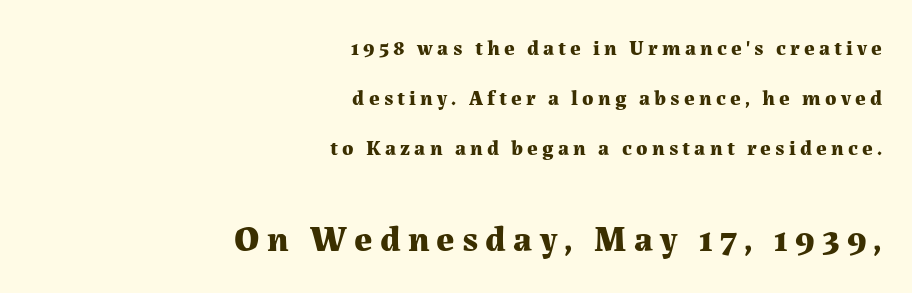
Q: Is the text bold? A: Yes.
Q: Is the text italic (slanted)? A: No, it is upright.
Q: Is the typeface a serif or a sans-serif typeface? A: Serif.
Q: Is the text underlined? A: No.
Q: How is the paragraph aligned? A: Right-aligned.
Q: Is the spacing between letters normal or unusually wide? A: Unusually wide.
Q: Is the spacing between lines tight, normal or loose? A: Loose.
Q: Which block of text is set in a larger size, the first (top) or the second (bottom)? A: The second (bottom) one.
Q: Width (condensed, normal, or wide)? A: Normal.
Q: Stroke contrast? A: Medium.
Q: x-height? A: Medium.
Q: Monospaced? A: No.
